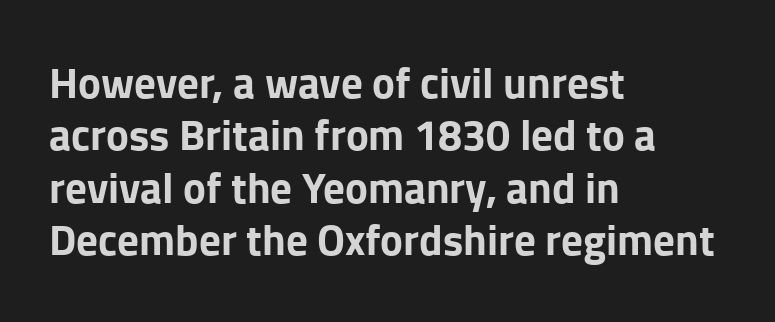
{"serif": "no", "italic": "no", "bold": "yes", "weight": "bold", "width": "normal", "stroke_contrast": "low", "x_height": "medium", "monospaced": "no", "underline": "no", "align": "left", "line_spacing_ratio": 1.22, "letter_spacing": "normal", "letter_spacing_em": 0.0, "glyph_px": 43}
